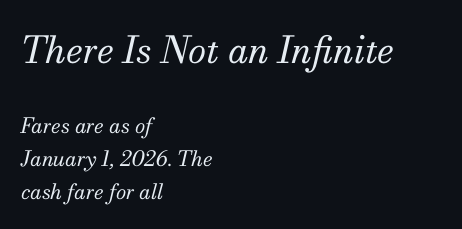
Q: Is the text bold? A: No.
Q: Is the text italic (slanted)? A: Yes, it leans right by about 13 degrees.
Q: Is the typeface a serif or a sans-serif typeface? A: Serif.
Q: Is the text underlined? A: No.
Q: How is the paragraph aligned? A: Left-aligned.
Q: Is the spacing between letters normal or unusually wide? A: Normal.
Q: Is the spacing between lines tight, normal or loose? A: Normal.
Q: Which block of text is set in a larger size, the first (top) or the second (bottom)? A: The first (top) one.
Q: Width (condensed, normal, or wide)? A: Normal.
Q: Stroke contrast? A: Medium.
Q: x-height? A: Small.
Q: Monospaced? A: No.
